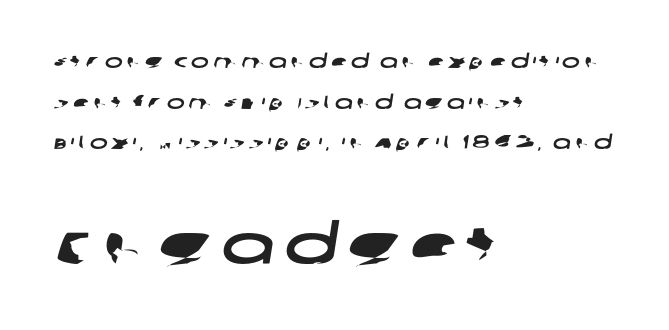
The image shows 56 px wide sans-serif type; set left-aligned, loose line spacing (2.14x), not underlined; the second (bottom) block is 2.95x larger; low stroke contrast and a large x-height.
